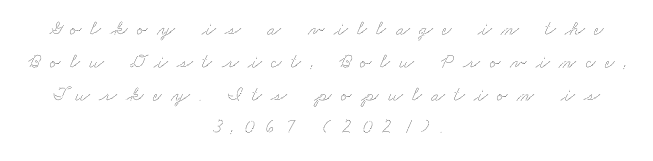
The image shows 20 px text type; set centered, normal line spacing (1.64x), unusually wide letter spacing (+0.47 em), not underlined.
